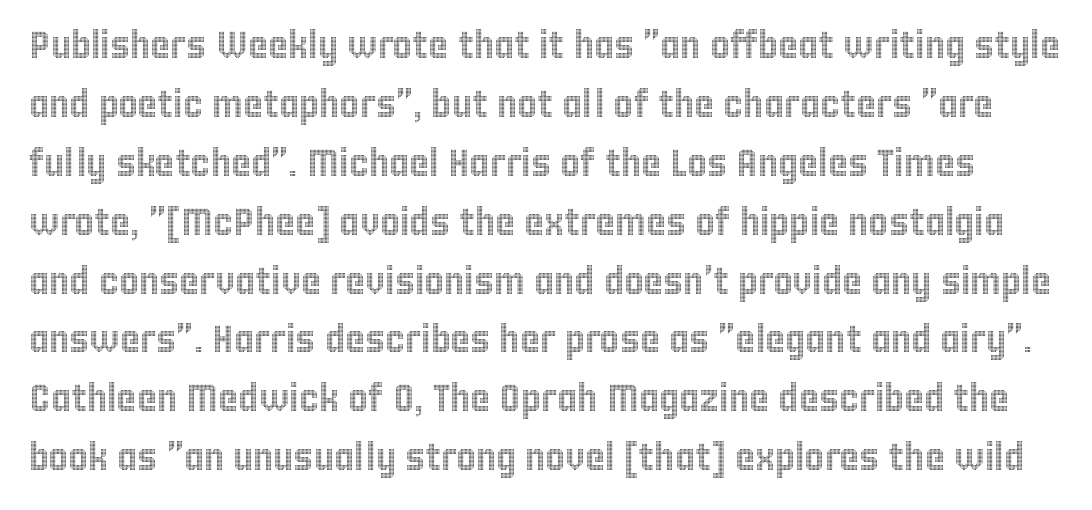
Q: Is the text italic (slanted)? A: No, it is upright.
Q: Is the text underlined? A: No.
Q: Is the spacing between letters normal or unusually wide? A: Normal.
Q: Is the spacing between lines tight, normal or loose? A: Normal.
Q: Width (condensed, normal, or wide)? A: Condensed.
Q: x-height? A: Large.
Q: Monospaced? A: No.
